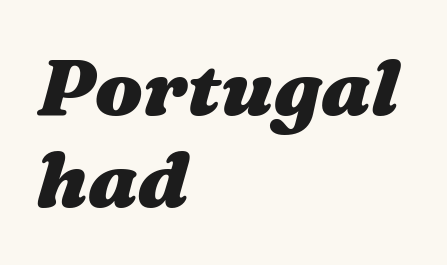
These lines stack with their left ends in a neat column. Designer's note — italics engaged. Descenders are the only things crossing below the line. Plenty of ink on the page — the face is bold.
